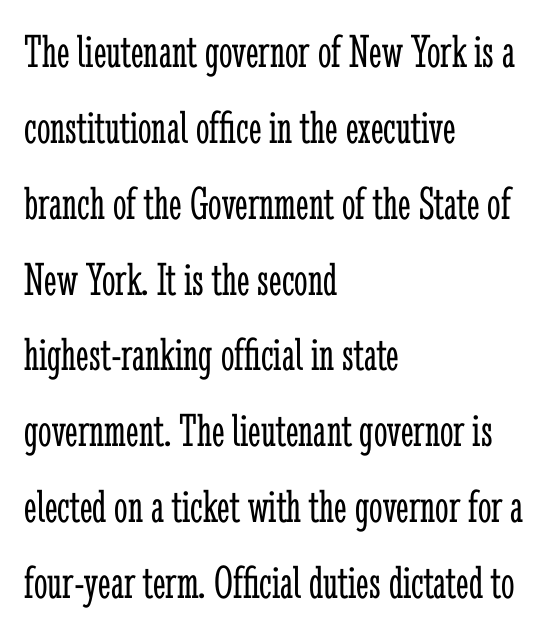
The image shows 48 px light, condensed serif type, upright; set left-aligned, normal line spacing (1.58x), normal letter spacing, not underlined; low stroke contrast and a medium x-height.
